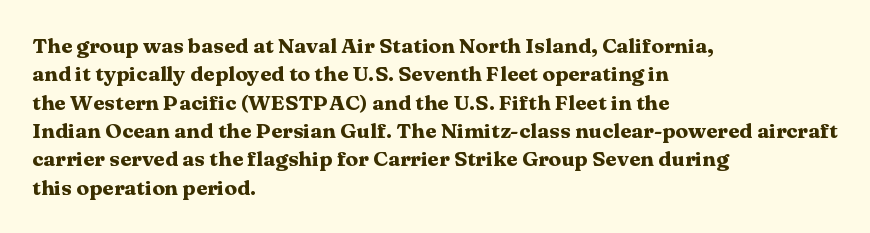
The lines in this sample share a left origin and differ only in where they stop. The block of text has a typical density, with ordinary space between rows. Posture: upright roman. The characters look thick and weighty, a clear bold. Letters rest on an invisible, unmarked baseline. There is no visible air inserted between adjacent glyphs.
